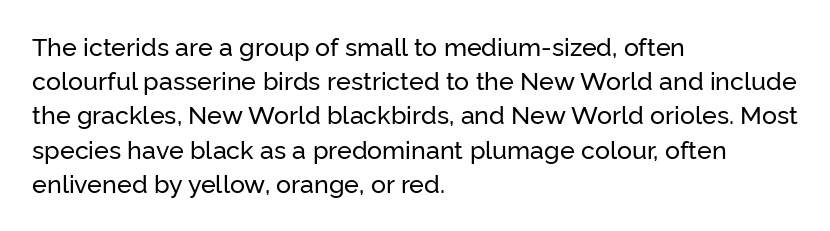
{"italic": "no", "underline": "no", "align": "left", "line_spacing": "normal", "line_spacing_ratio": 1.37, "letter_spacing": "normal", "letter_spacing_em": 0.0, "glyph_px": 25}
